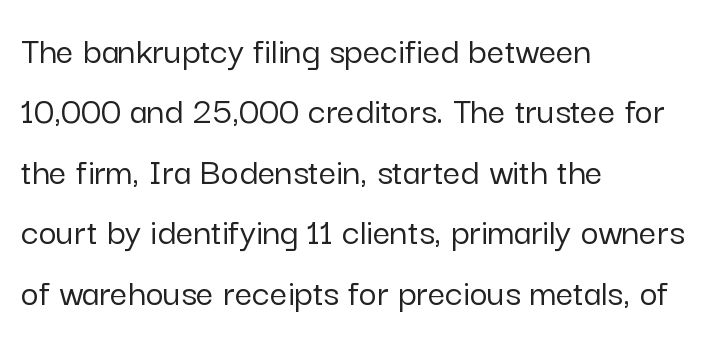
Q: Is the text italic (slanted)? A: No, it is upright.
Q: Is the typeface a serif or a sans-serif typeface? A: Sans-serif.
Q: Is the text underlined? A: No.
Q: How is the paragraph aligned? A: Left-aligned.
Q: Is the spacing between letters normal or unusually wide? A: Normal.
Q: Is the spacing between lines tight, normal or loose? A: Normal.
Q: Width (condensed, normal, or wide)? A: Normal.
Q: Stroke contrast? A: Low.
Q: x-height? A: Medium.
Q: Monospaced? A: No.
